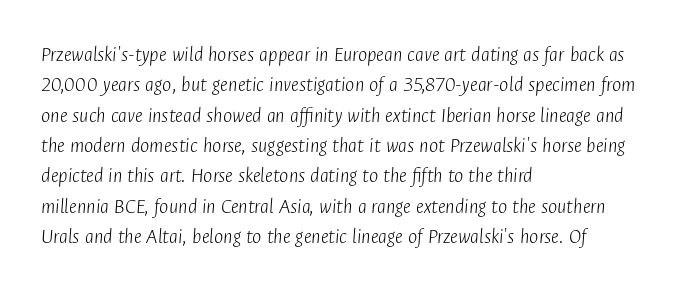
The image shows 22 px text type, italic (leaning right); set left-aligned, normal line spacing (1.38x), normal letter spacing, not underlined.
